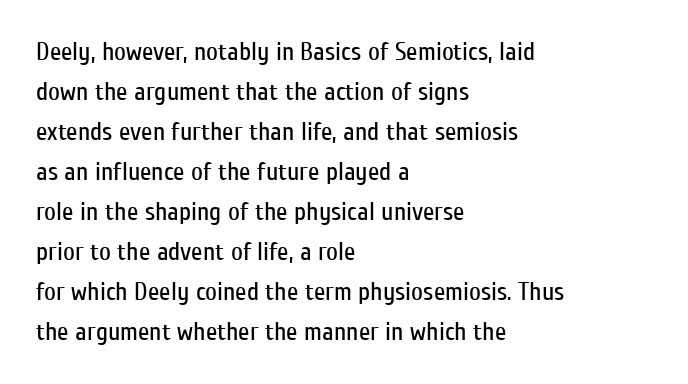
{"italic": "no", "bold": "no", "underline": "no", "align": "left", "line_spacing": "normal", "line_spacing_ratio": 1.54, "letter_spacing": "normal", "letter_spacing_em": 0.0, "glyph_px": 26}
